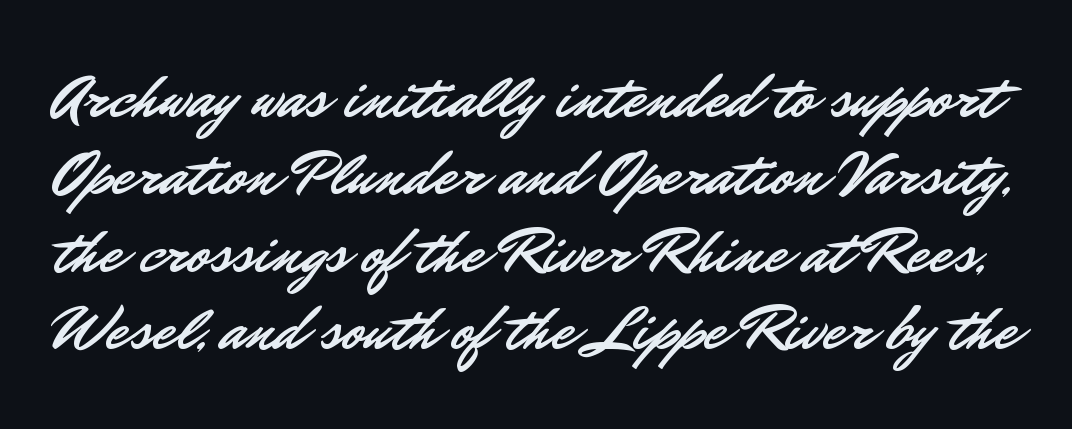
The image shows 64 px sans-serif type; set line spacing 1.21x, normal letter spacing, not underlined; low stroke contrast and a small x-height.
